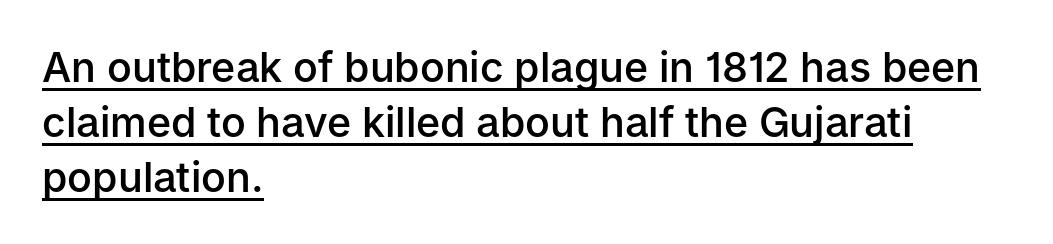
{"serif": "no", "italic": "no", "bold": "semi", "weight": "semibold", "width": "normal", "stroke_contrast": "low", "x_height": "medium", "monospaced": "no", "underline": "yes", "align": "left", "line_spacing": "normal", "line_spacing_ratio": 1.34, "letter_spacing": "normal", "letter_spacing_em": 0.0, "glyph_px": 41}
